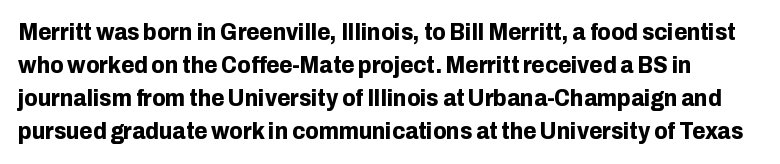
Q: Is the text bold? A: Yes.
Q: Is the text italic (slanted)? A: No, it is upright.
Q: Is the text underlined? A: No.
Q: Is the spacing between letters normal or unusually wide? A: Normal.
Q: Is the spacing between lines tight, normal or loose? A: Normal.
